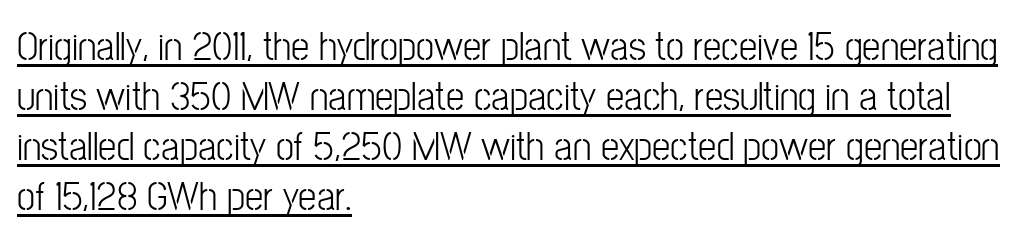
The image shows 41 px light, condensed sans-serif type, upright; set left-aligned, line spacing 1.22x, normal letter spacing, underlined; low stroke contrast and a medium x-height.
